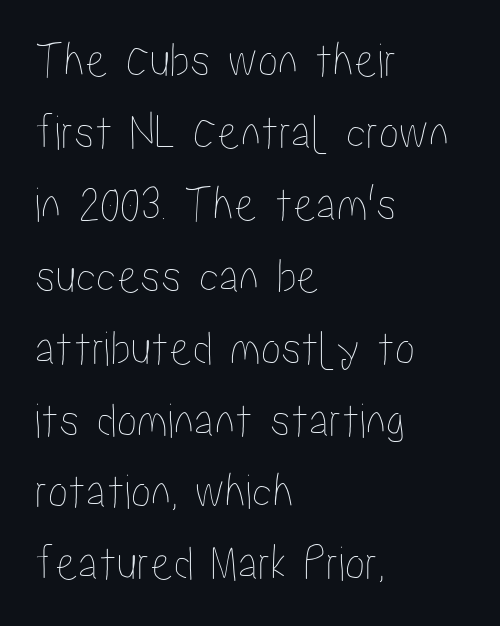
The image shows 51 px condensed type, upright; set left-aligned, normal line spacing (1.41x), normal letter spacing, not underlined; low stroke contrast and a medium x-height.
